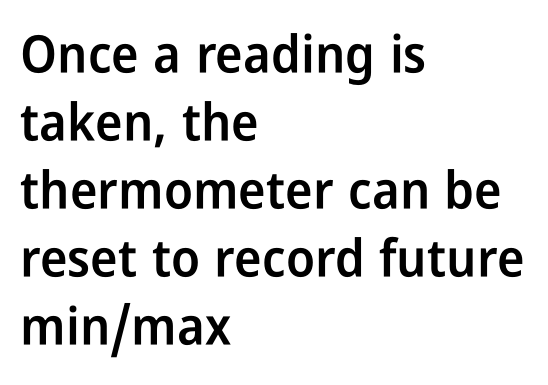
The zone under the glyphs is completely vacant. Line starts are locked; line ends wander. Vertical strokes here are truly vertical. Font category for this specimen: sans-serif.
